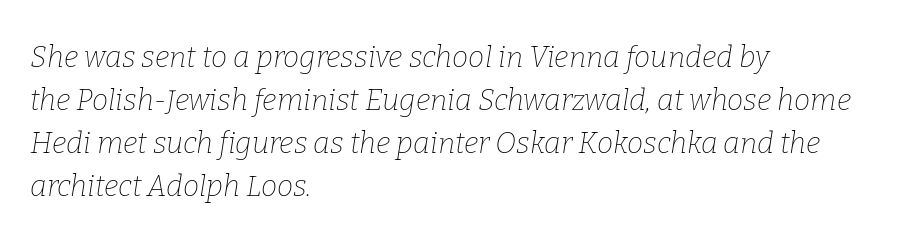
Rule under the text: the space is simply empty. Think of a printed novel: that variable character pitch is what you see here. A typesetter would label this face a serif. Observe the lean: these are italic letterforms. The space between consecutive lines is moderate. No chunkiness to these letters — they're not bold.
